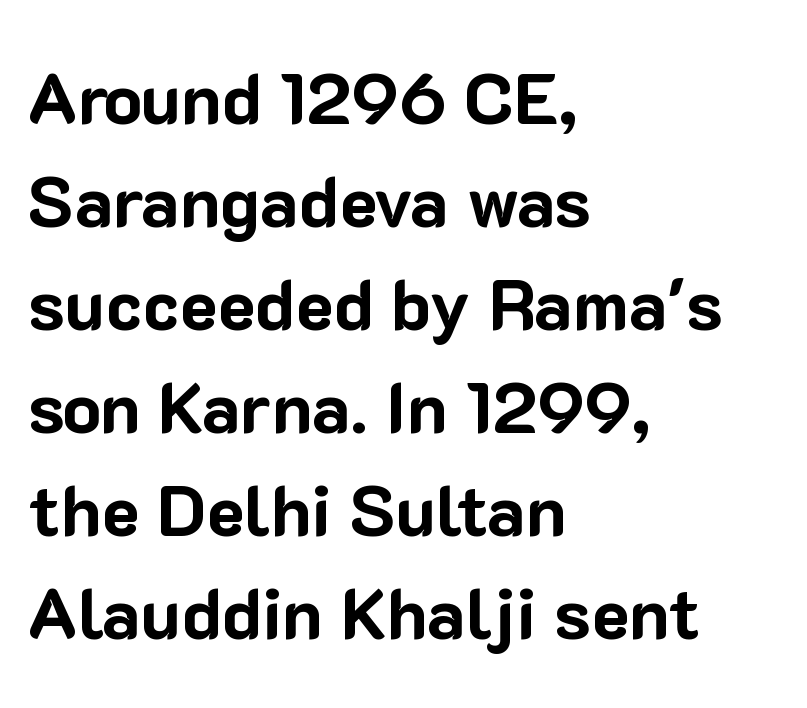
The image shows 71 px bold sans-serif type, upright; set left-aligned, normal line spacing (1.45x), normal letter spacing, not underlined; low stroke contrast and a medium x-height.
